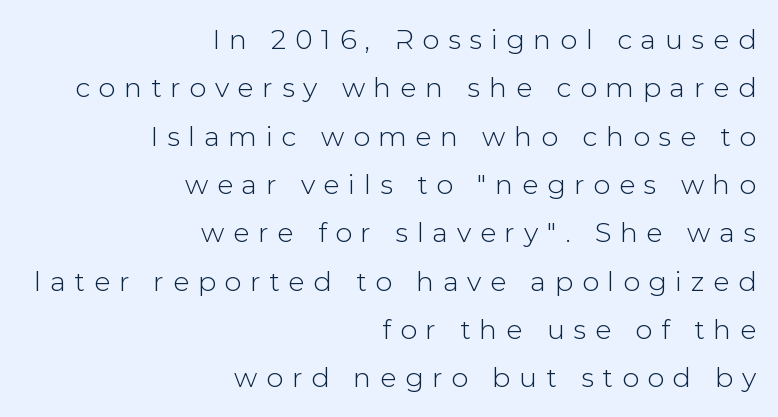
{"italic": "no", "underline": "no", "align": "right", "line_spacing_ratio": 1.79, "letter_spacing": "wide", "letter_spacing_em": 0.32, "glyph_px": 27}
